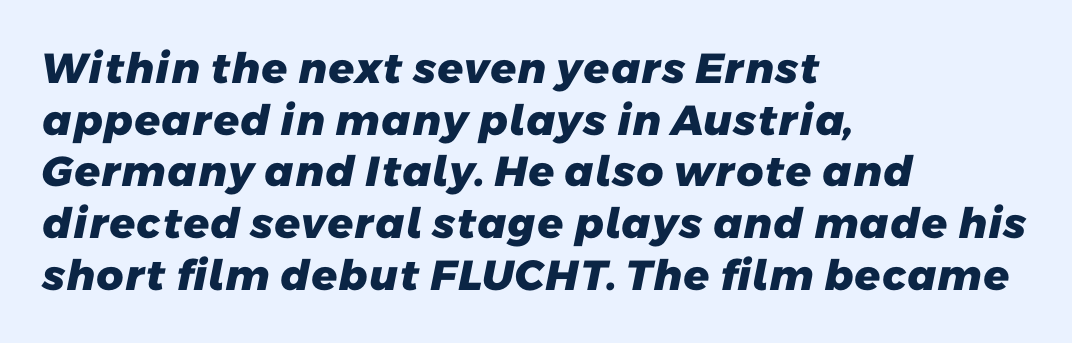
The image shows 42 px heavy sans-serif type; set left-aligned, line spacing 1.23x, normal letter spacing, not underlined; low stroke contrast and a medium x-height.
